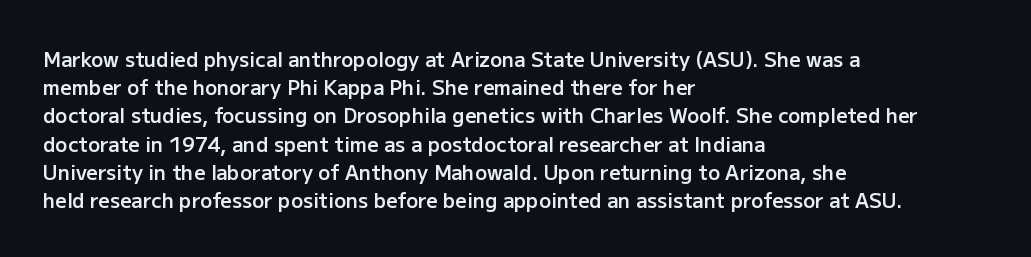
Q: Is the text bold? A: Semi-bold.
Q: Is the text italic (slanted)? A: No, it is upright.
Q: Is the text underlined? A: No.
Q: How is the paragraph aligned? A: Left-aligned.
Q: Is the spacing between letters normal or unusually wide? A: Normal.
Q: Is the spacing between lines tight, normal or loose? A: Normal.
